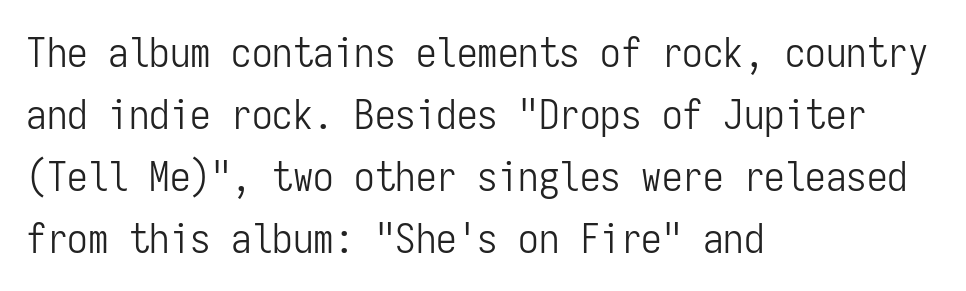
{"serif": "no", "italic": "no", "bold": "no", "weight": "light", "width": "condensed", "stroke_contrast": "low", "x_height": "medium", "monospaced": "yes", "underline": "no", "align": "left", "line_spacing": "normal", "line_spacing_ratio": 1.51, "letter_spacing": "normal", "letter_spacing_em": 0.0, "glyph_px": 41}
